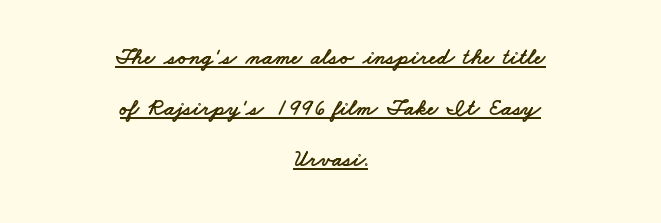
Q: Is the text underlined? A: Yes.
Q: How is the paragraph aligned? A: Centered.
Q: Is the spacing between letters normal or unusually wide? A: Normal.
Q: Is the spacing between lines tight, normal or loose? A: Loose.
